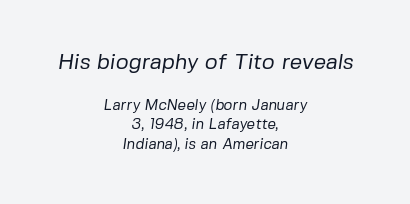
Q: Is the text bold? A: No.
Q: Is the text underlined? A: No.
Q: How is the paragraph aligned? A: Centered.
Q: Is the spacing between letters normal or unusually wide? A: Normal.
Q: Is the spacing between lines tight, normal or loose? A: Normal.
Q: Which block of text is set in a larger size, the first (top) or the second (bottom)? A: The first (top) one.
